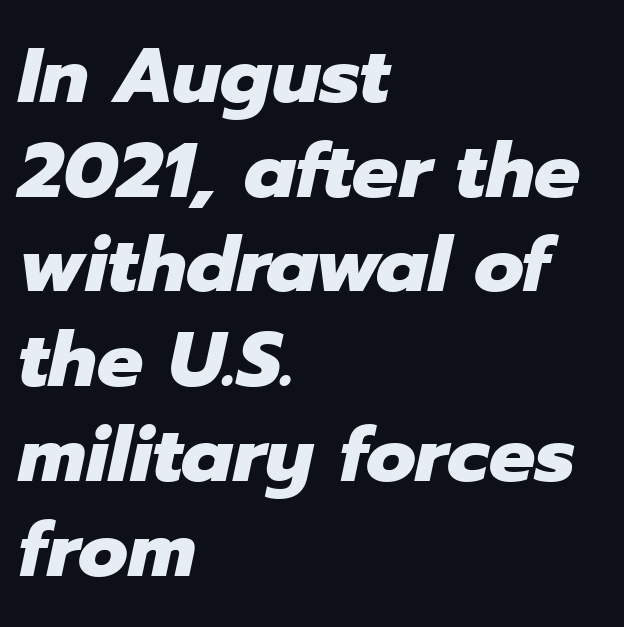
The image shows 77 px heavy type, italic (leaning right); set left-aligned, line spacing 1.23x, normal letter spacing, not underlined; low stroke contrast and a medium x-height.
